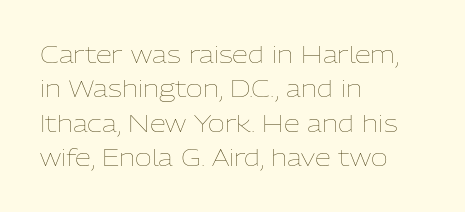
{"italic": "no", "bold": "no", "underline": "no", "align": "left", "line_spacing": "normal", "line_spacing_ratio": 1.49, "letter_spacing": "normal", "letter_spacing_em": 0.0, "glyph_px": 23}
